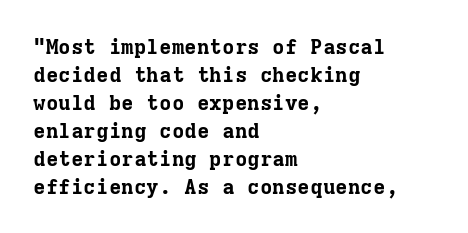
The image shows 21 px bold type, upright; set left-aligned, normal line spacing (1.33x), normal letter spacing, not underlined.
